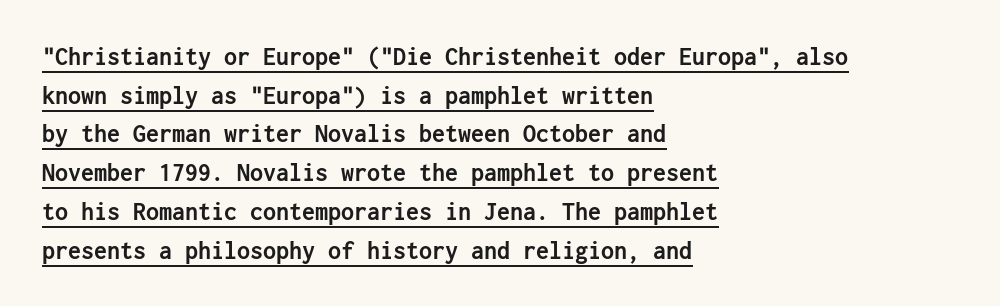
The image shows 26 px bold type, upright; set left-aligned, normal line spacing (1.49x), normal letter spacing, underlined.
